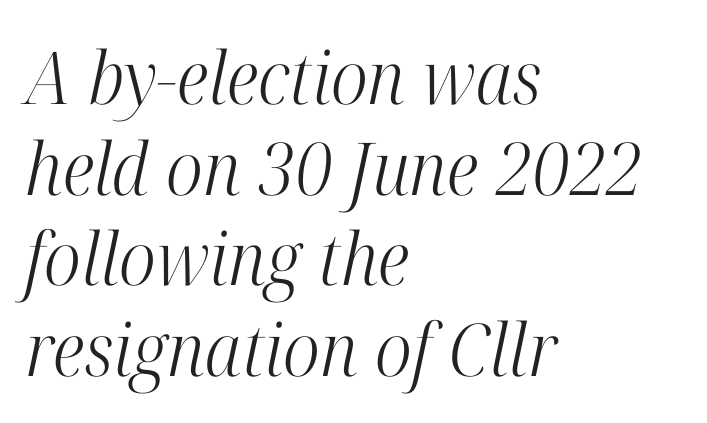
Q: Is the text bold? A: No.
Q: Is the text italic (slanted)? A: Yes, it leans right by about 12 degrees.
Q: Is the typeface a serif or a sans-serif typeface? A: Serif.
Q: Is the text underlined? A: No.
Q: How is the paragraph aligned? A: Left-aligned.
Q: Is the spacing between letters normal or unusually wide? A: Normal.
Q: Width (condensed, normal, or wide)? A: Condensed.
Q: Stroke contrast? A: High.
Q: x-height? A: Medium.
Q: Monospaced? A: No.
